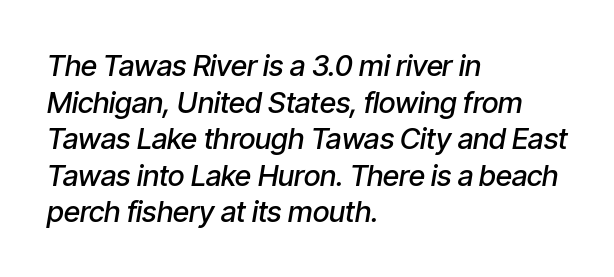
The image shows 29 px semibold, condensed type, italic (leaning right); set left-aligned, normal line spacing (1.26x), normal letter spacing, not underlined; low stroke contrast and a medium x-height.
